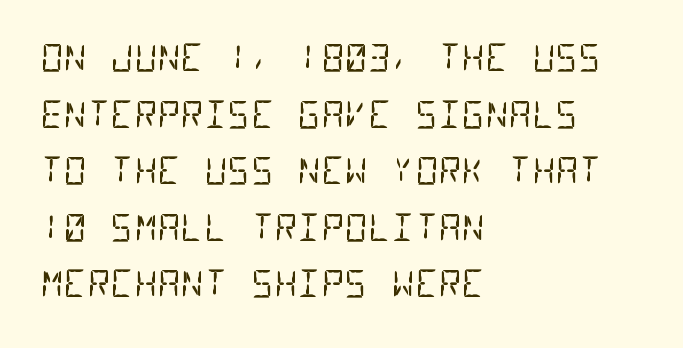
Q: Is the text bold? A: No.
Q: Is the typeface a serif or a sans-serif typeface? A: Sans-serif.
Q: Is the text underlined? A: No.
Q: How is the paragraph aligned? A: Left-aligned.
Q: Is the spacing between letters normal or unusually wide? A: Normal.
Q: Is the spacing between lines tight, normal or loose? A: Normal.
Q: Width (condensed, normal, or wide)? A: Condensed.
Q: Stroke contrast? A: Low.
Q: x-height? A: Large.
Q: Monospaced? A: Yes.
